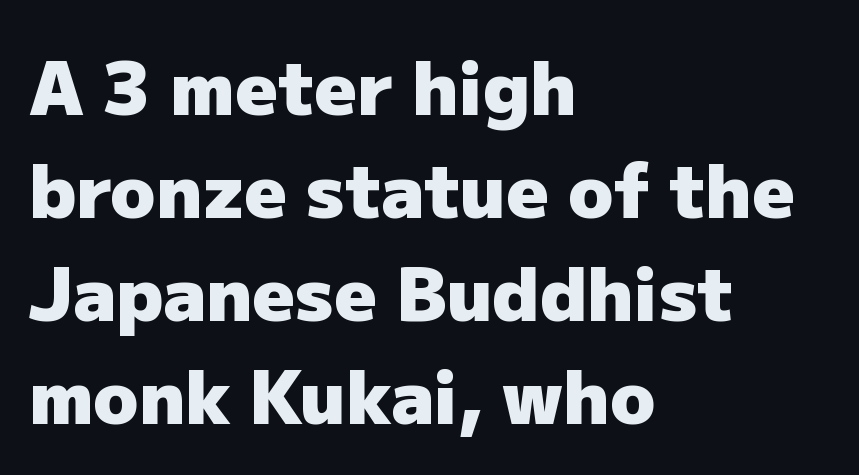
{"serif": "no", "italic": "no", "bold": "yes", "weight": "heavy", "width": "normal", "stroke_contrast": "low", "x_height": "medium", "monospaced": "no", "underline": "no", "align": "left", "line_spacing": "normal", "line_spacing_ratio": 1.39, "letter_spacing": "normal", "letter_spacing_em": 0.0, "glyph_px": 74}
